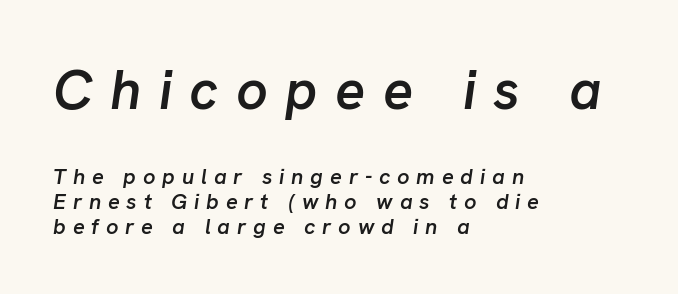
The lines in this sample share a left origin and differ only in where they stop. Posture: slanted. Tracking here is generous; glyphs stand well apart from one another. A semibold gives these letters moderate extra thickness, short of bold. The rendering uses natural spacing where letterforms have individual widths. Here the first block reads like a headline and the second like body copy.
